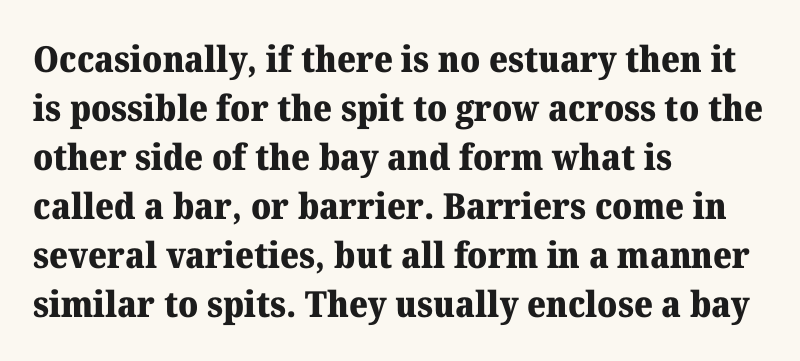
The image shows 36 px heavy serif type, upright; set left-aligned, normal line spacing (1.36x), normal letter spacing, not underlined; medium stroke contrast and a medium x-height.
